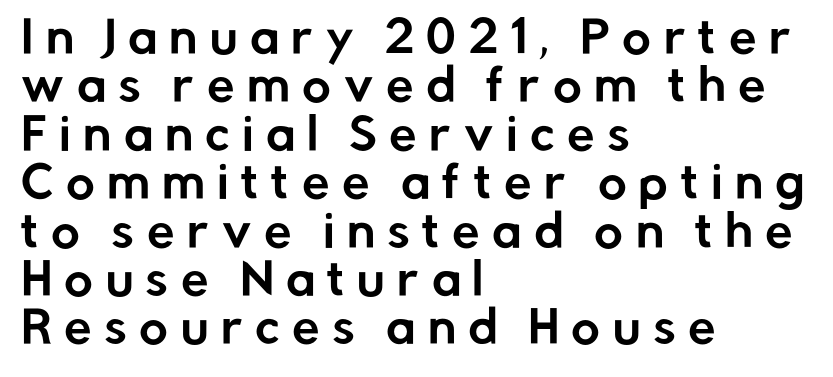
Q: Is the text italic (slanted)? A: No, it is upright.
Q: Is the typeface a serif or a sans-serif typeface? A: Sans-serif.
Q: Is the text underlined? A: No.
Q: How is the paragraph aligned? A: Left-aligned.
Q: Is the spacing between letters normal or unusually wide? A: Unusually wide.
Q: Is the spacing between lines tight, normal or loose? A: Tight.
Q: Width (condensed, normal, or wide)? A: Normal.
Q: Stroke contrast? A: Low.
Q: x-height? A: Medium.
Q: Monospaced? A: No.
